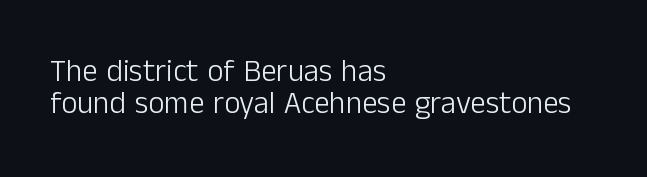
{"serif": "no", "italic": "no", "bold": "no", "weight": "light", "width": "normal", "stroke_contrast": "low", "x_height": "medium", "monospaced": "no", "underline": "no", "align": "left", "line_spacing": "tight", "line_spacing_ratio": 1.02, "letter_spacing": "normal", "letter_spacing_em": 0.0, "glyph_px": 31}
